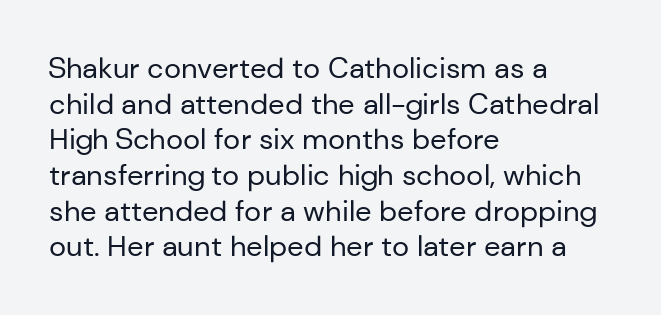
{"serif": "no", "italic": "no", "bold": "no", "weight": "regular", "width": "normal", "stroke_contrast": "low", "x_height": "medium", "monospaced": "no", "underline": "no", "align": "left", "line_spacing_ratio": 1.23, "letter_spacing": "normal", "letter_spacing_em": 0.0, "glyph_px": 29}
